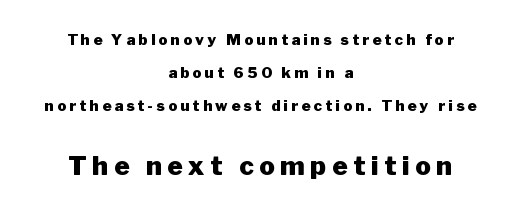
{"italic": "no", "bold": "yes", "underline": "no", "align": "center", "line_spacing": "loose", "line_spacing_ratio": 2.19, "letter_spacing": "wide", "letter_spacing_em": 0.22, "larger_block": "second", "size_ratio": 1.73, "glyph_px": 26}
